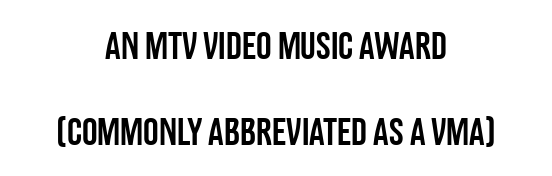
Q: Is the text italic (slanted)? A: No, it is upright.
Q: Is the typeface a serif or a sans-serif typeface? A: Sans-serif.
Q: Is the text underlined? A: No.
Q: How is the paragraph aligned? A: Centered.
Q: Is the spacing between letters normal or unusually wide? A: Normal.
Q: Is the spacing between lines tight, normal or loose? A: Loose.
Q: Width (condensed, normal, or wide)? A: Condensed.
Q: Stroke contrast? A: Low.
Q: x-height? A: Large.
Q: Monospaced? A: No.
